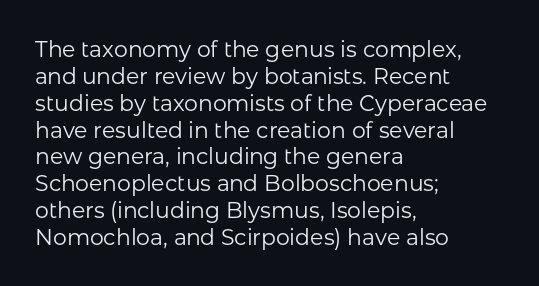
Honestly, the letter spacing is just normal — you wouldn't notice it. A student would call this left alignment; a typographer would say flush left, rag right. The font sits on the lighter half of the weight spectrum, regular included. Just letters on the line, the space beneath them empty.
